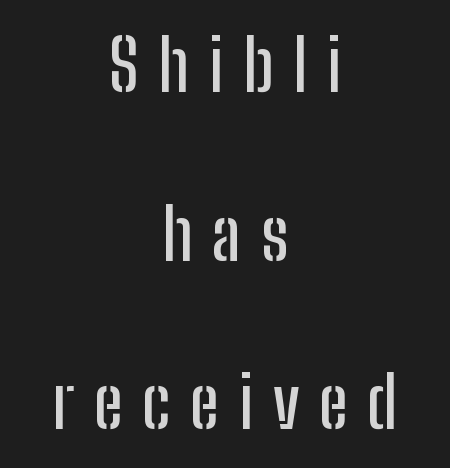
These lines are rendered in a variable-pitch font. Spacing between characters has been opened up far beyond the box default. The paragraph has two soft edges and a firm central axis. Compared with typical paragraphs, the rows here are farther apart. The words here are not underlined.
